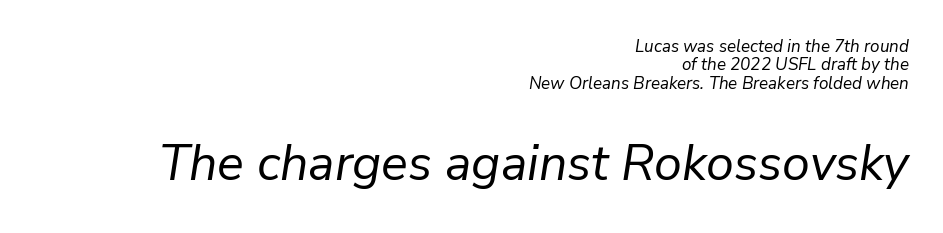
This sample uses an oblique cut, with every glyph tilted off the vertical. Scale increases going downward across the two blocks. Quick note: underline off. Visually the block forms a straight wall on the right and a jagged coastline on the left. Each letter keeps its own natural width here, so spacing adapts to shape.
